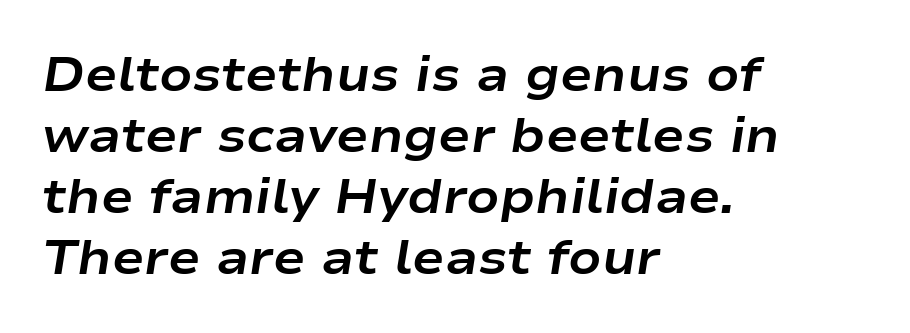
Do the characters align in a grid? No, the font is proportional. You could call the tracking neutral — neither tight nor loose. Is the type bold? Yes — the strokes are clearly thick and heavy. Compared with ordinary roman type, these characters are visibly tilted. Does the leading feel generous? No, just average.
